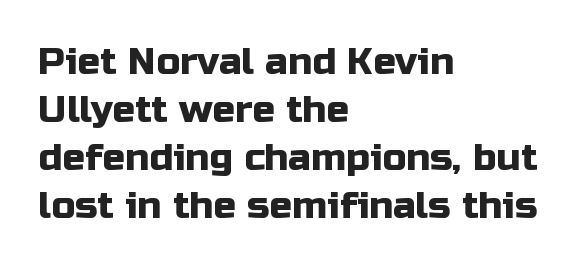
{"serif": "no", "italic": "no", "width": "normal", "stroke_contrast": "low", "x_height": "medium", "monospaced": "no", "underline": "no", "align": "left", "line_spacing": "normal", "line_spacing_ratio": 1.26, "letter_spacing": "normal", "letter_spacing_em": 0.0, "glyph_px": 38}
